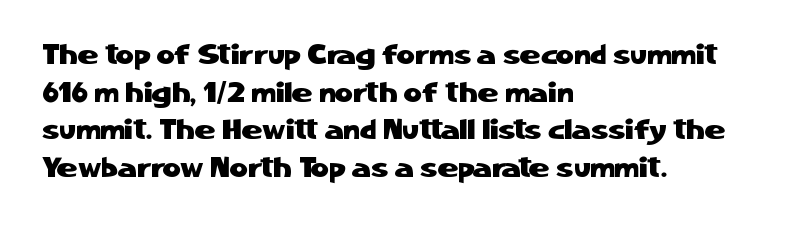
Q: Is the text italic (slanted)? A: No, it is upright.
Q: Is the typeface a serif or a sans-serif typeface? A: Sans-serif.
Q: Is the text underlined? A: No.
Q: How is the paragraph aligned? A: Left-aligned.
Q: Is the spacing between letters normal or unusually wide? A: Normal.
Q: Is the spacing between lines tight, normal or loose? A: Normal.
Q: Width (condensed, normal, or wide)? A: Normal.
Q: Stroke contrast? A: Low.
Q: x-height? A: Medium.
Q: Monospaced? A: No.
